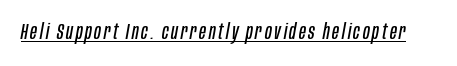
{"italic": "yes", "lean": "right", "slant_degrees": 10, "bold": "no", "underline": "yes", "glyph_px": 22}
